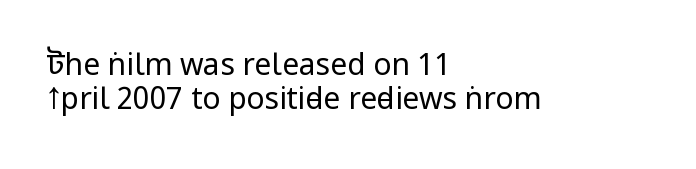
Underline: absent. When letters stand straight like this, we call the style roman or upright. You could not count columns in this text — the font is proportionally spaced. Short note: letters normally spaced. Stroke mass is kept to a normal reading level or below. Type style note: lacks serifs.
